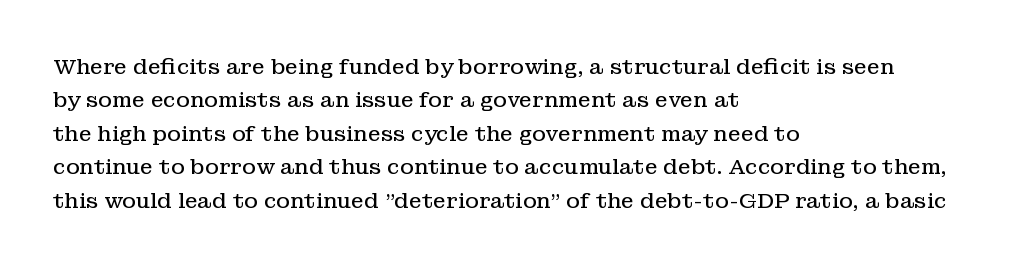
How would I describe the line gaps? Plain and ordinary. Weight: in the light-to-regular range. The type is set solid horizontally, with unmodified tracking. The lines are quadded left.
